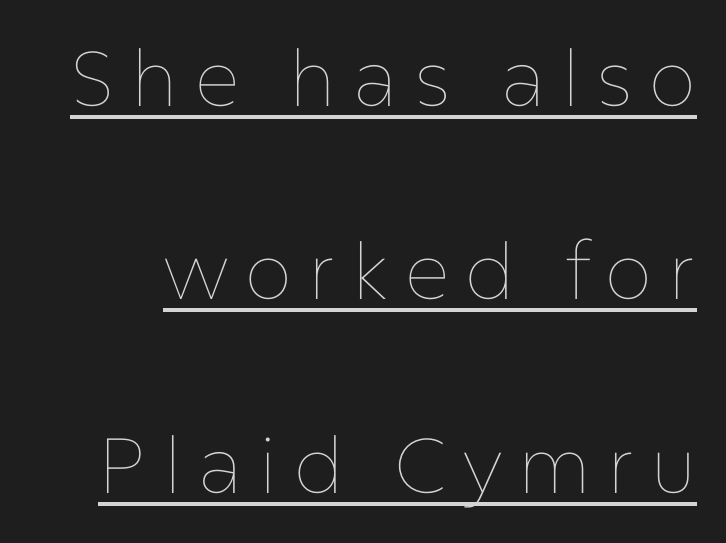
The image shows 78 px thin type, upright; set loose line spacing (2.48x), underlined; low stroke contrast and a medium x-height.
